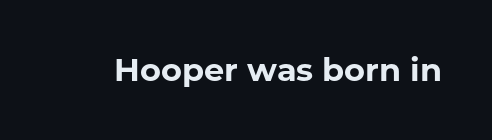
The image shows 32 px bold sans-serif type, upright; set normal letter spacing, not underlined; low stroke contrast and a medium x-height.
